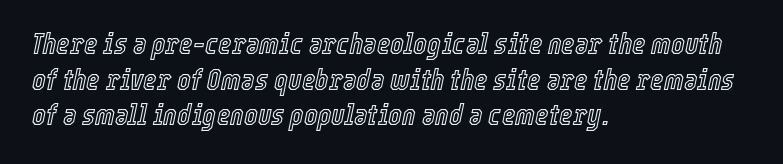
{"italic": "yes", "lean": "right", "slant_degrees": 12, "width": "condensed", "x_height": "medium", "monospaced": "no", "underline": "no", "align": "left", "line_spacing_ratio": 1.23, "letter_spacing": "normal", "letter_spacing_em": 0.0, "glyph_px": 29}
